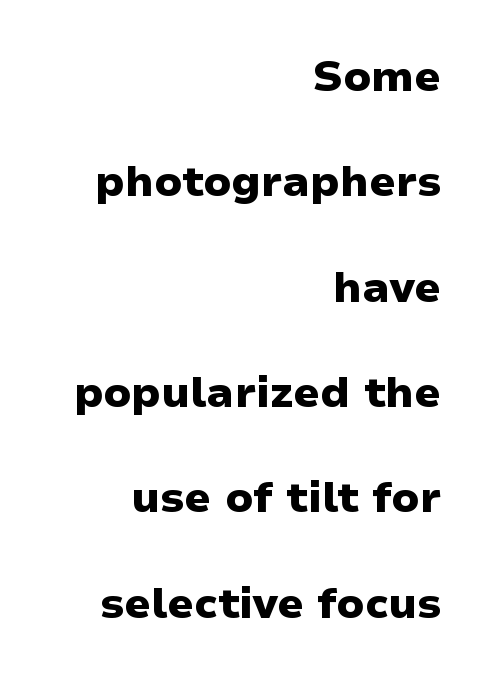
The image shows 43 px heavy sans-serif type, upright; set right-aligned, loose line spacing (2.45x), normal letter spacing, not underlined; low stroke contrast and a medium x-height.
